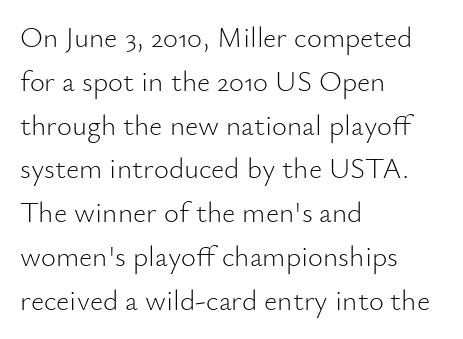
Compared with a centered layout, this one pins lines to the left instead. Spacing verdict: proportional, widths tailored to each character. A normal amount of white space separates one row of letters from the next. The font family rendered here belongs to the sans-serif group.
